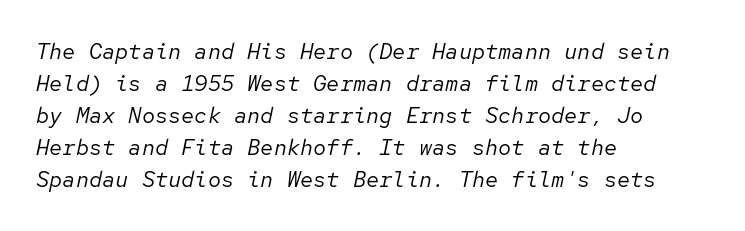
{"italic": "yes", "lean": "right", "slant_degrees": 12, "bold": "no", "underline": "no", "align": "left", "line_spacing": "normal", "line_spacing_ratio": 1.46, "letter_spacing": "normal", "letter_spacing_em": 0.0, "glyph_px": 22}
